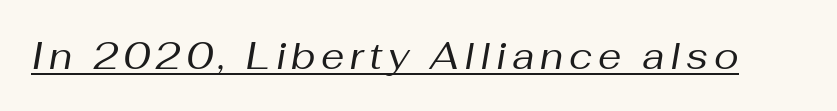
{"italic": "yes", "lean": "right", "slant_degrees": 10, "bold": "no", "weight": "regular", "width": "normal", "stroke_contrast": "medium", "x_height": "medium", "monospaced": "no", "underline": "yes", "glyph_px": 37}
